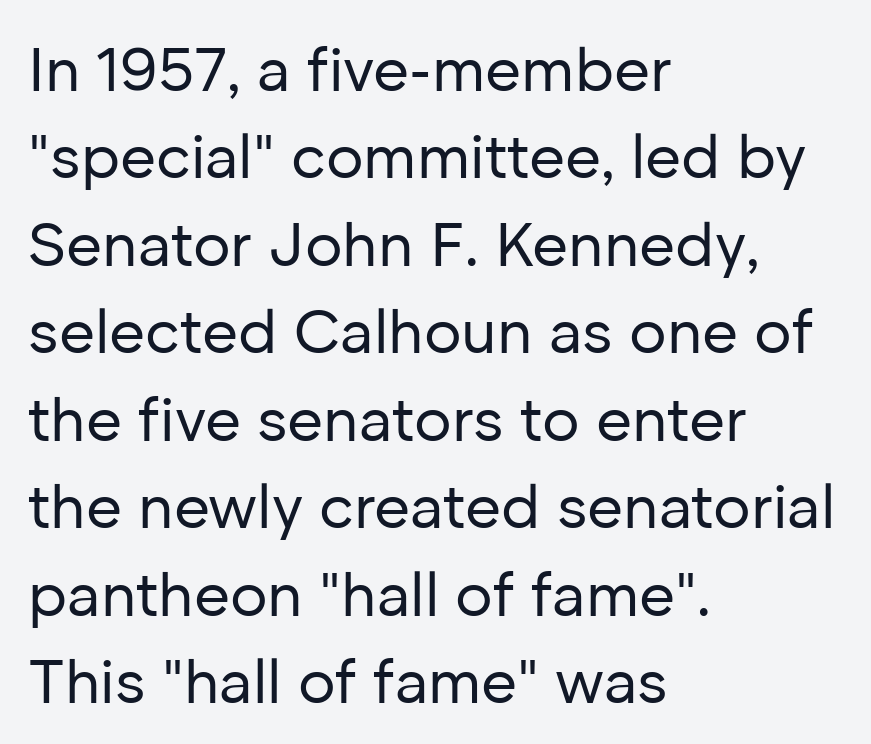
Descenders are the only things crossing below the line. What stands out about the letter spacing? Nothing — it is the standard amount. Rows of type keep a routine distance in the vertical direction. Visually the block forms a straight wall on the left and a jagged coastline on the right.
